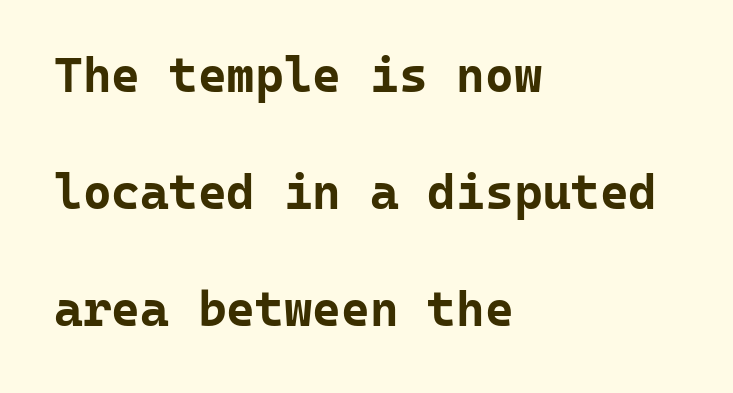
{"serif": "no", "italic": "no", "bold": "yes", "weight": "bold", "width": "normal", "stroke_contrast": "low", "x_height": "medium", "monospaced": "yes", "underline": "no", "align": "left", "line_spacing": "loose", "line_spacing_ratio": 2.39, "letter_spacing": "normal", "letter_spacing_em": 0.0, "glyph_px": 49}
